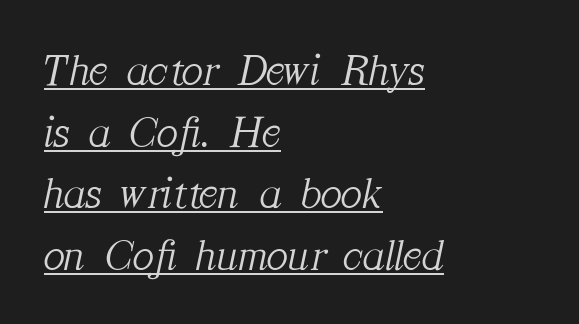
The image shows 45 px light serif type, italic (leaning right); set left-aligned, normal line spacing (1.37x), normal letter spacing, underlined; medium stroke contrast and a medium x-height.
